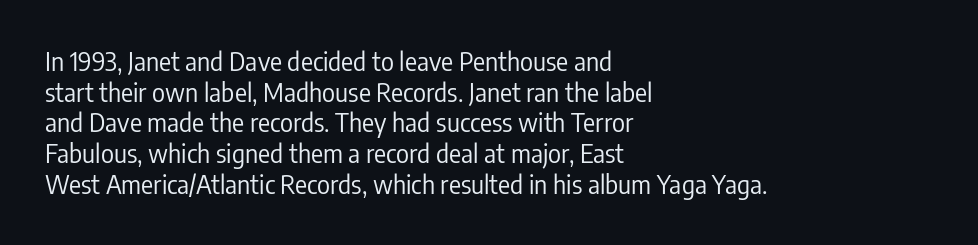
{"italic": "no", "bold": "no", "underline": "no", "align": "left", "line_spacing_ratio": 1.23, "letter_spacing": "normal", "letter_spacing_em": 0.0, "glyph_px": 25}
